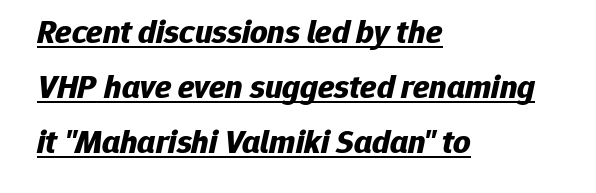
The letterforms sit shoulder to shoulder at normal distance. The passage is arranged the way most books set body copy — flush left. Summary of vertical rhythm: regular, with standard interline spacing. Look at the stroke-to-counter ratio: heavy, a bold. Rendered with sloped, italic letterforms. Is there an underline? Yes — a line sits under the letters.
